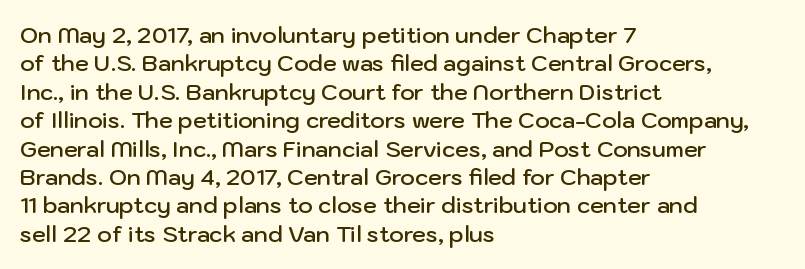
Q: Is the text bold? A: Semi-bold.
Q: Is the text italic (slanted)? A: No, it is upright.
Q: Is the text underlined? A: No.
Q: How is the paragraph aligned? A: Left-aligned.
Q: Is the spacing between letters normal or unusually wide? A: Normal.
Q: Is the spacing between lines tight, normal or loose? A: Normal.
